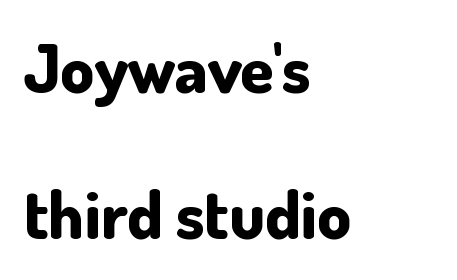
The image shows 67 px bold sans-serif type, upright; set left-aligned, loose line spacing (2.18x), normal letter spacing, not underlined; low stroke contrast and a small x-height.
